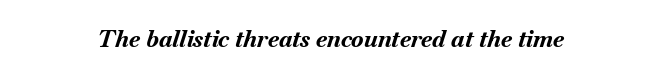
Short note: letters normally spaced. Glance below the letters and you will spot only blank space. Strong, thick strokes mark this as bold type. The specimen reads as italic at a glance.
